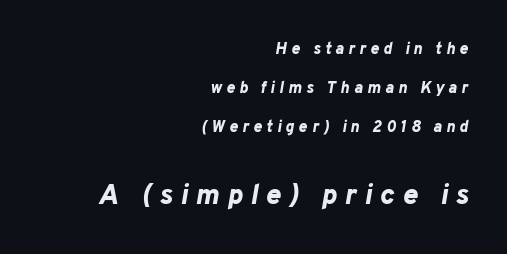
The image shows 28 px bold type, italic (leaning right); set right-aligned, loose line spacing (2.44x), unusually wide letter spacing (+0.28 em), not underlined; the second (bottom) block is 1.75x larger; low stroke contrast and a medium x-height.
